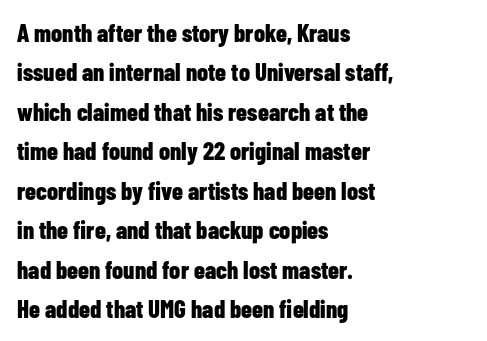
Evenly set lines give the paragraph a standard silhouette. Glance below the letters and you will spot only blank space. Typeset ragged right — the left edge is the straight one. This sample uses plain, unmodified letter spacing. Style check: upright. I'd describe the lettering as bold — thick and assertive.
